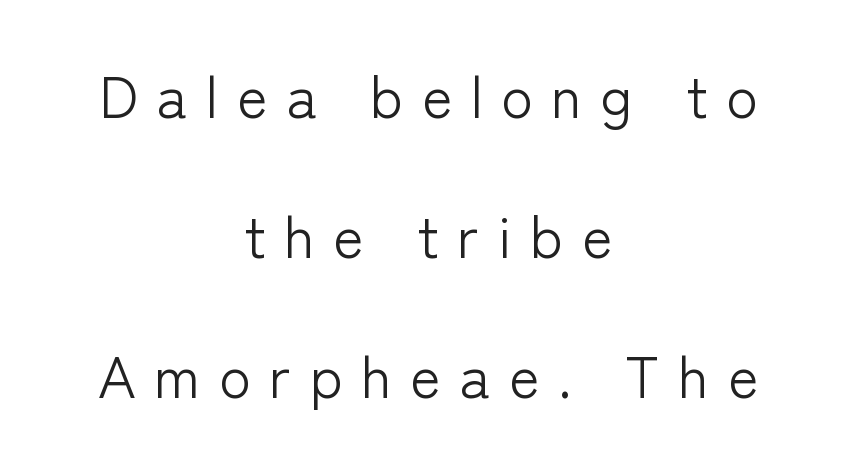
The image shows 58 px light sans-serif type, upright; set centered, loose line spacing (2.41x), unusually wide letter spacing (+0.32 em), not underlined; low stroke contrast and a medium x-height.
